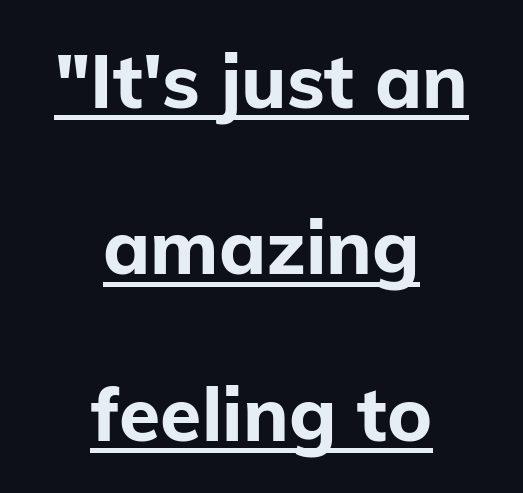
The image shows 75 px bold sans-serif type, upright; set centered, loose line spacing (2.22x), normal letter spacing, underlined; low stroke contrast and a medium x-height.
